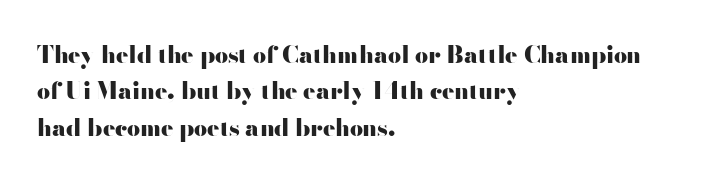
Q: Is the text bold? A: Yes.
Q: Is the text italic (slanted)? A: No, it is upright.
Q: Is the text underlined? A: No.
Q: How is the paragraph aligned? A: Left-aligned.
Q: Is the spacing between letters normal or unusually wide? A: Normal.
Q: Is the spacing between lines tight, normal or loose? A: Normal.
